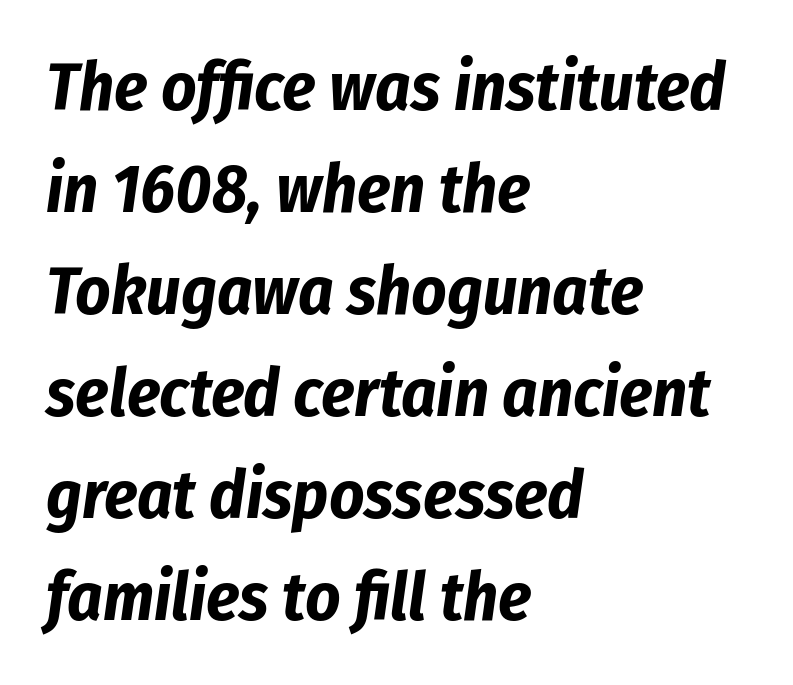
The image shows 68 px bold, condensed type, italic (leaning right); set left-aligned, normal line spacing (1.5x), normal letter spacing, not underlined; low stroke contrast and a medium x-height.
